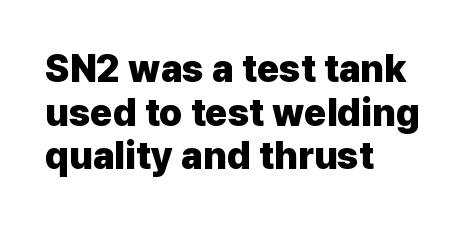
Q: Is the text bold? A: Yes.
Q: Is the text italic (slanted)? A: No, it is upright.
Q: Is the typeface a serif or a sans-serif typeface? A: Sans-serif.
Q: Is the text underlined? A: No.
Q: How is the paragraph aligned? A: Left-aligned.
Q: Is the spacing between letters normal or unusually wide? A: Normal.
Q: Is the spacing between lines tight, normal or loose? A: Tight.
Q: Width (condensed, normal, or wide)? A: Normal.
Q: Stroke contrast? A: Low.
Q: x-height? A: Medium.
Q: Monospaced? A: No.
